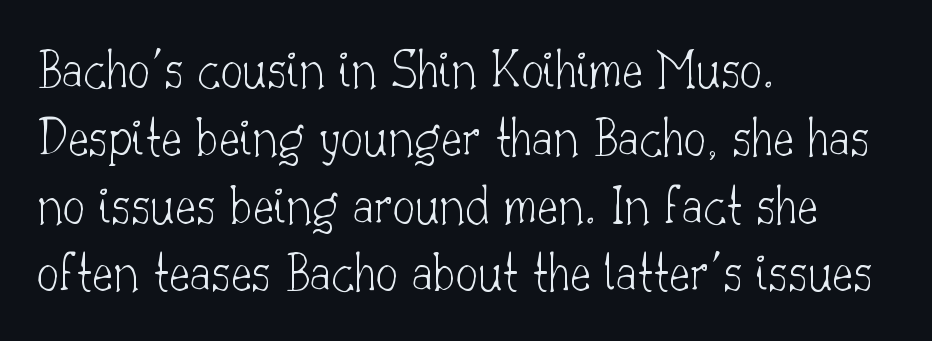
The image shows 56 px thin serif type, upright; set left-aligned, line spacing 1.21x, normal letter spacing, not underlined; low stroke contrast and a small x-height.
